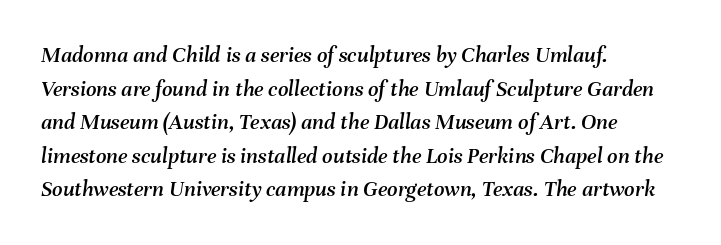
The image shows 23 px text type, italic (leaning right); set left-aligned, normal line spacing (1.46x), normal letter spacing, not underlined.
